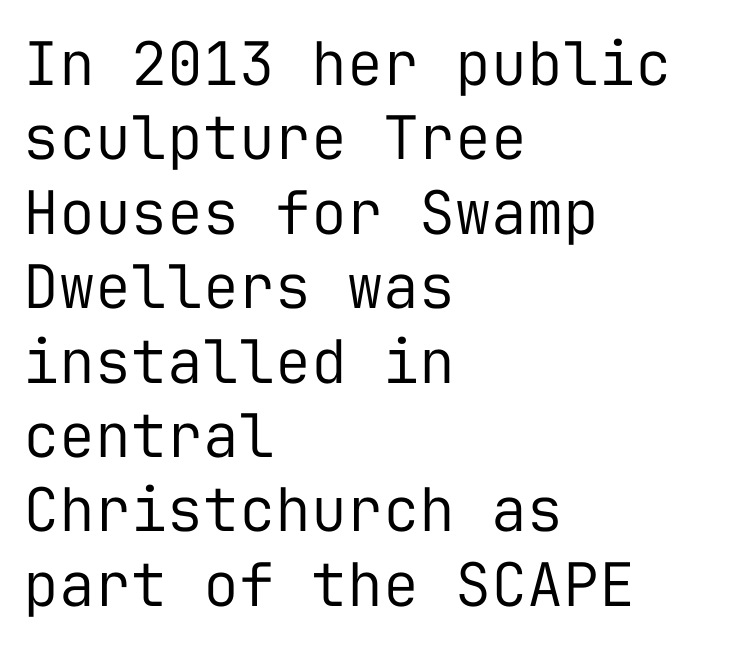
{"serif": "no", "italic": "no", "bold": "no", "weight": "regular", "width": "normal", "stroke_contrast": "low", "x_height": "medium", "monospaced": "yes", "underline": "no", "align": "left", "line_spacing_ratio": 1.24, "letter_spacing": "normal", "letter_spacing_em": 0.0, "glyph_px": 60}
